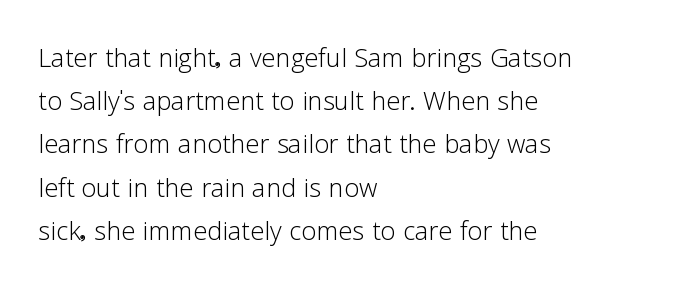
{"serif": "no", "italic": "no", "bold": "no", "weight": "light", "width": "normal", "stroke_contrast": "low", "x_height": "medium", "monospaced": "no", "underline": "no", "align": "left", "line_spacing": "normal", "line_spacing_ratio": 1.27, "letter_spacing": "normal", "letter_spacing_em": 0.0, "glyph_px": 34}
